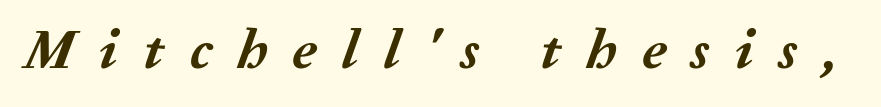
Q: Is the text bold? A: Yes.
Q: Is the text italic (slanted)? A: Yes, it leans right by about 20 degrees.
Q: Is the text underlined? A: No.
Q: Is the spacing between letters normal or unusually wide? A: Unusually wide.
Q: Width (condensed, normal, or wide)? A: Normal.
Q: Stroke contrast? A: Medium.
Q: x-height? A: Medium.
Q: Monospaced? A: No.
